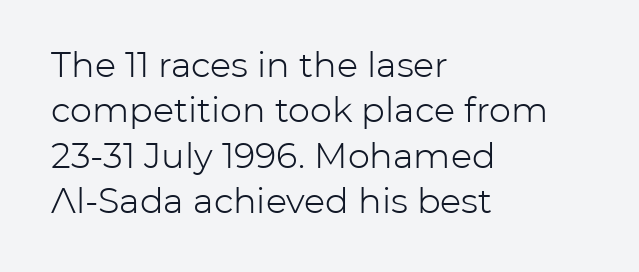
{"serif": "no", "italic": "no", "bold": "no", "weight": "light", "width": "normal", "stroke_contrast": "low", "x_height": "medium", "monospaced": "no", "underline": "no", "align": "left", "line_spacing": "normal", "line_spacing_ratio": 1.3, "letter_spacing": "normal", "letter_spacing_em": 0.0, "glyph_px": 35}
